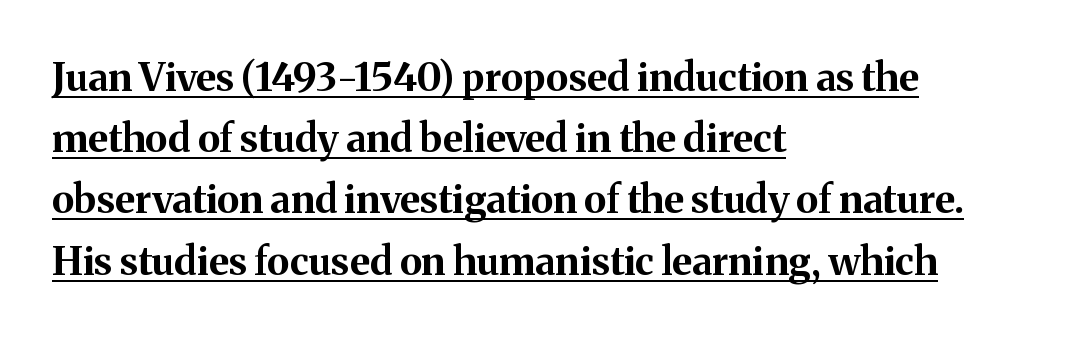
{"serif": "yes", "italic": "no", "bold": "yes", "weight": "bold", "width": "normal", "stroke_contrast": "medium", "x_height": "medium", "monospaced": "no", "underline": "yes", "align": "left", "line_spacing": "normal", "line_spacing_ratio": 1.57, "letter_spacing": "normal", "letter_spacing_em": 0.0, "glyph_px": 39}
